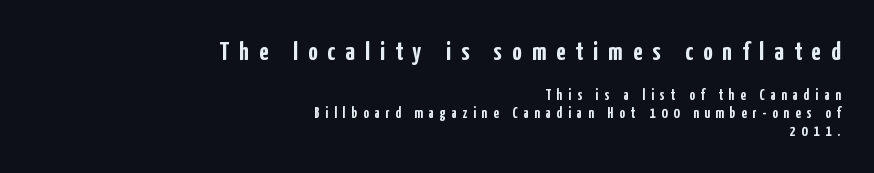
The glyphs have the mass of a bold cut. Clear beneath every line of the passage. Look at the glyph heights: the upper group is clearly the bigger setting. Do the letters lean? They stand straight. These lines are set flush right with a ragged left edge. Compared with typical body copy, the letter spacing here is much looser.
